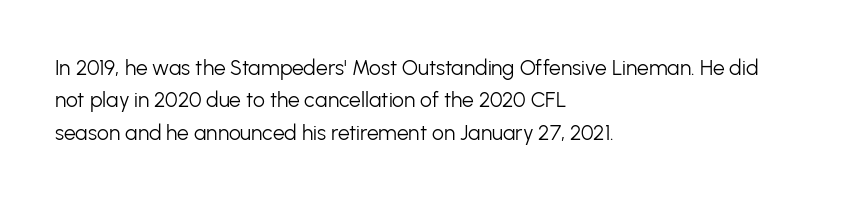
Q: Is the text bold? A: No.
Q: Is the text italic (slanted)? A: No, it is upright.
Q: Is the text underlined? A: No.
Q: How is the paragraph aligned? A: Left-aligned.
Q: Is the spacing between letters normal or unusually wide? A: Normal.
Q: Is the spacing between lines tight, normal or loose? A: Normal.
